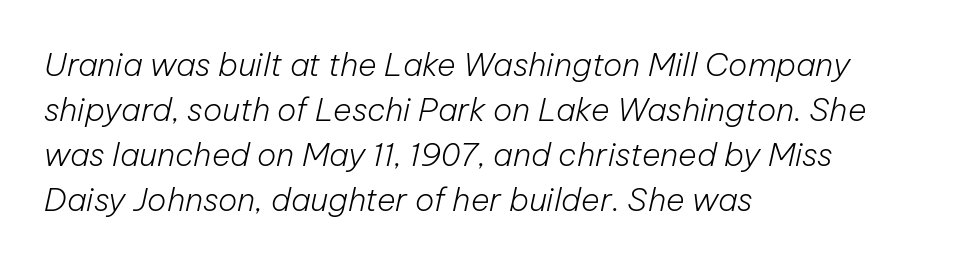
All the whitespace from short lines collects on the right. Normally led — the rows are evenly, conventionally spaced. The words here are not underlined. In terms of letterspacing, this is plain default setting.
